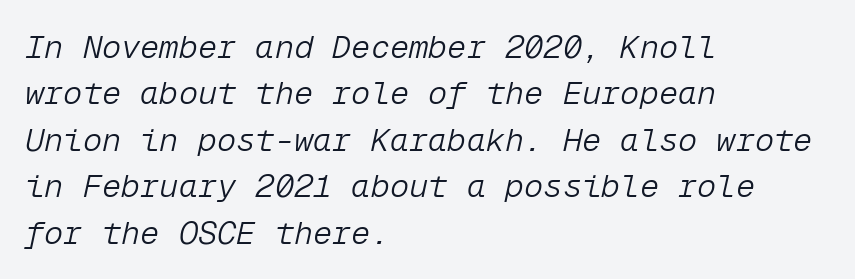
Reading down the block, your eye returns to a fixed left position each line. Decoration check: the copy has no underline. In terms of leading, this rendering sits right in the middle. Here the designer chose a console-style face with uniform glyph widths. The strokes are not fattened; the text isn't bold. Compared with typical body copy, the letter spacing here is the same.
